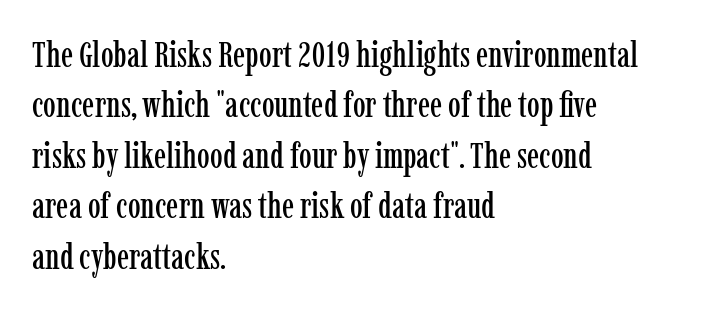
Quick note: not italic, upright. How would I describe the line gaps? Plain and ordinary. A typesetter would label this face a serif. Each letter keeps its own natural width here, so spacing adapts to shape. Has an underline been added? It has not.
